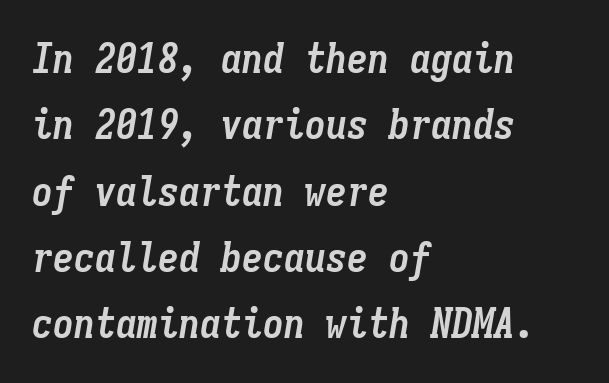
Q: Is the text bold? A: Yes.
Q: Is the text italic (slanted)? A: Yes, it leans right by about 9 degrees.
Q: Is the text underlined? A: No.
Q: How is the paragraph aligned? A: Left-aligned.
Q: Is the spacing between letters normal or unusually wide? A: Normal.
Q: Is the spacing between lines tight, normal or loose? A: Normal.
Q: Width (condensed, normal, or wide)? A: Condensed.
Q: Stroke contrast? A: Low.
Q: x-height? A: Medium.
Q: Monospaced? A: Yes.
